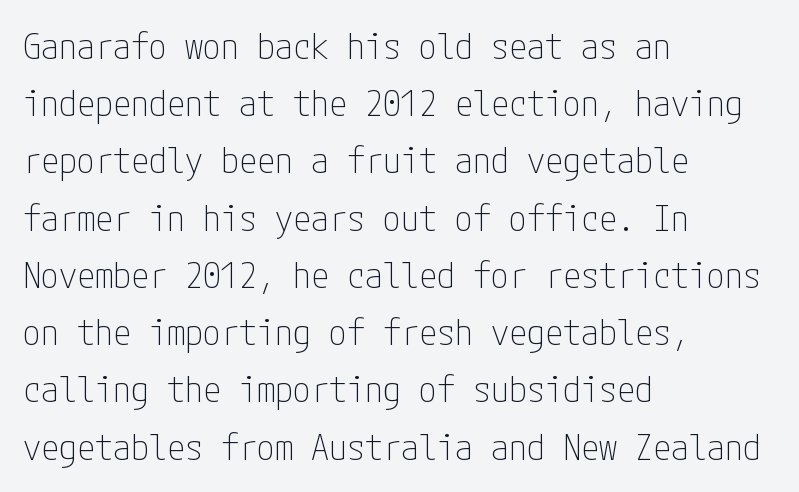
The image shows 36 px thin, condensed sans-serif type, upright; set left-aligned, normal line spacing (1.59x), normal letter spacing, not underlined; low stroke contrast and a medium x-height.
